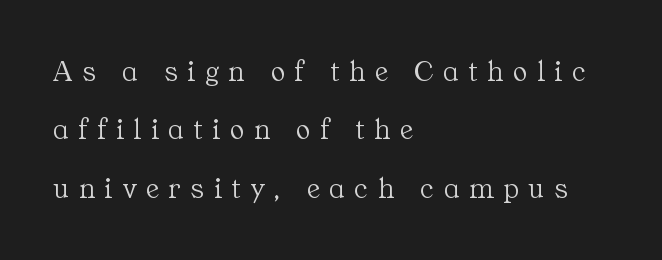
The image shows 30 px light serif type, upright; set left-aligned, loose line spacing (1.95x), unusually wide letter spacing (+0.33 em), not underlined; medium stroke contrast and a medium x-height.
